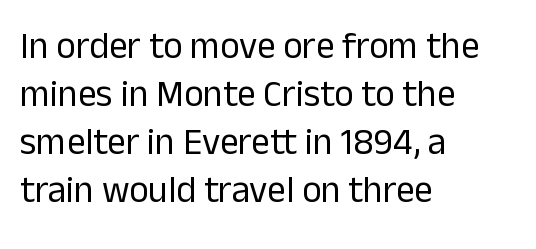
The image shows 37 px regular-weight sans-serif type, upright; set left-aligned, normal line spacing (1.3x), normal letter spacing, not underlined; low stroke contrast and a medium x-height.
